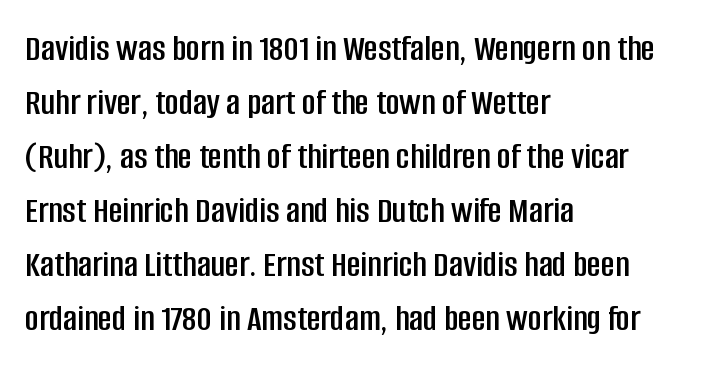
Q: Is the text italic (slanted)? A: No, it is upright.
Q: Is the typeface a serif or a sans-serif typeface? A: Sans-serif.
Q: Is the text underlined? A: No.
Q: How is the paragraph aligned? A: Left-aligned.
Q: Is the spacing between letters normal or unusually wide? A: Normal.
Q: Is the spacing between lines tight, normal or loose? A: Normal.
Q: Width (condensed, normal, or wide)? A: Condensed.
Q: Stroke contrast? A: Low.
Q: x-height? A: Large.
Q: Monospaced? A: No.
